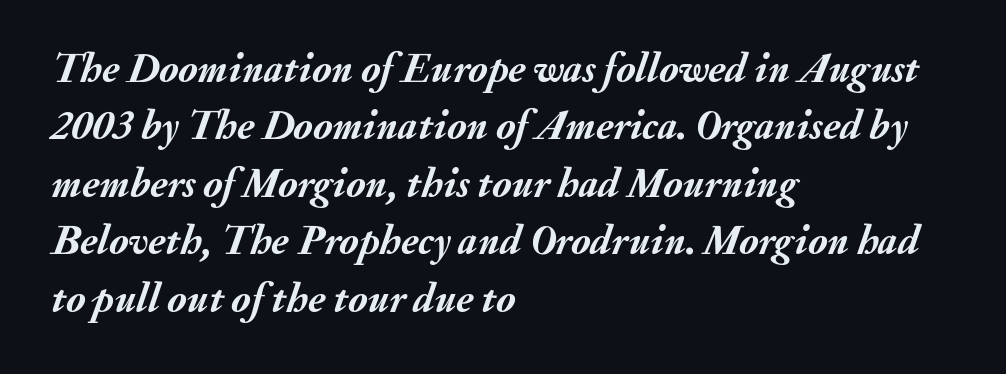
Q: Is the text bold? A: Yes.
Q: Is the text italic (slanted)? A: Yes, it leans right by about 20 degrees.
Q: Is the text underlined? A: No.
Q: How is the paragraph aligned? A: Left-aligned.
Q: Is the spacing between letters normal or unusually wide? A: Normal.
Q: Is the spacing between lines tight, normal or loose? A: Normal.
Q: Width (condensed, normal, or wide)? A: Normal.
Q: Stroke contrast? A: Medium.
Q: x-height? A: Small.
Q: Monospaced? A: No.
